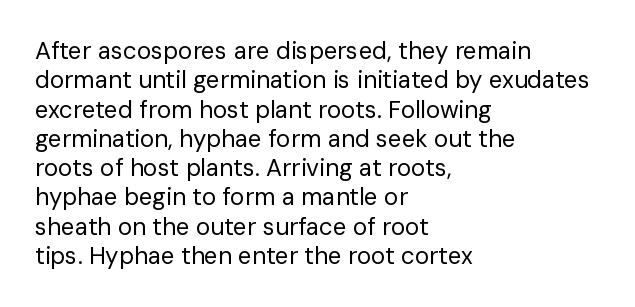
The image shows 24 px text type, upright; set left-aligned, line spacing 1.22x, normal letter spacing, not underlined.
